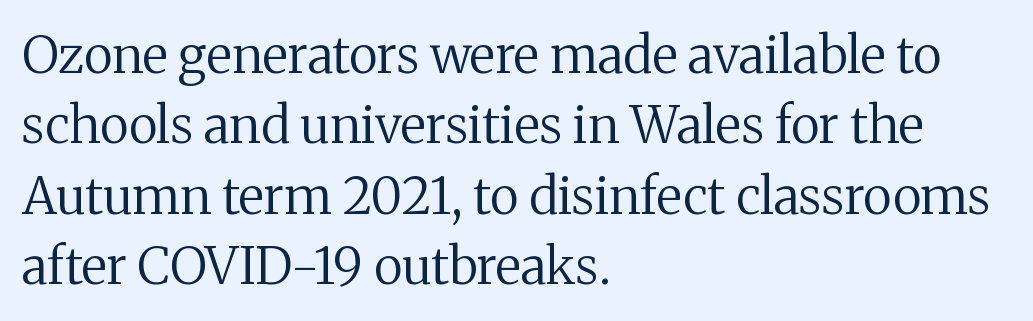
{"serif": "yes", "italic": "no", "bold": "no", "weight": "regular", "width": "normal", "stroke_contrast": "medium", "x_height": "medium", "monospaced": "no", "underline": "no", "align": "left", "line_spacing": "normal", "line_spacing_ratio": 1.38, "letter_spacing": "normal", "letter_spacing_em": 0.0, "glyph_px": 51}
